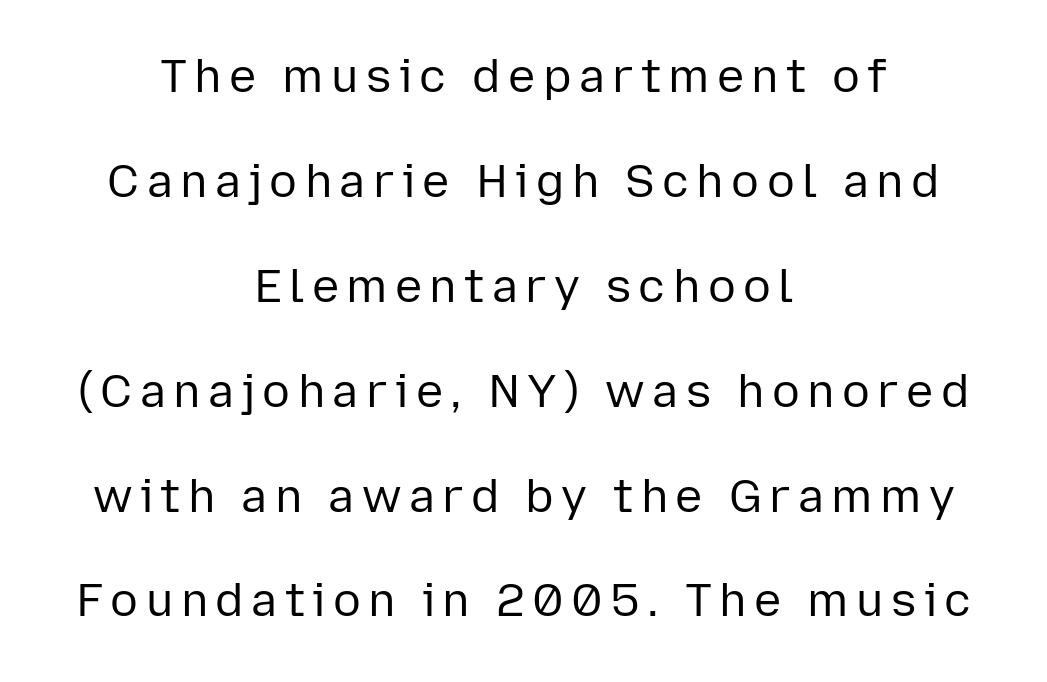
Quick note: underline off. Rows of type keep a wide berth in the vertical direction. The glyphs in this specimen are sans serif. The passage shown is typed in a proportional face where columns would drift.
